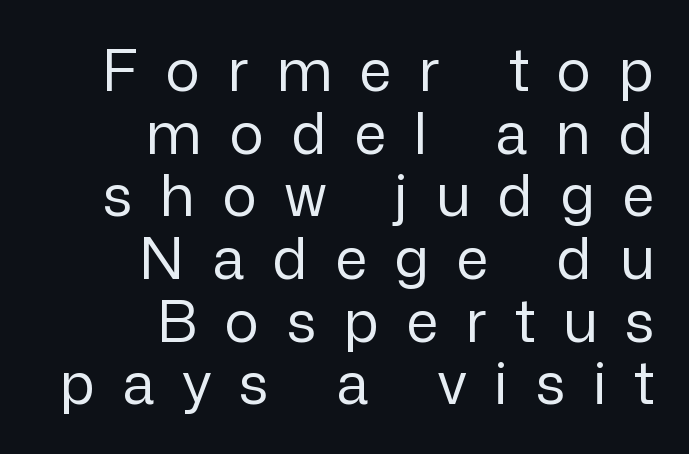
These lines are set flush right with a ragged left edge. It's the straight-up-and-down kind of type. The space beneath each line is pristine and unruled. Each new line begins almost immediately beneath the previous one.
